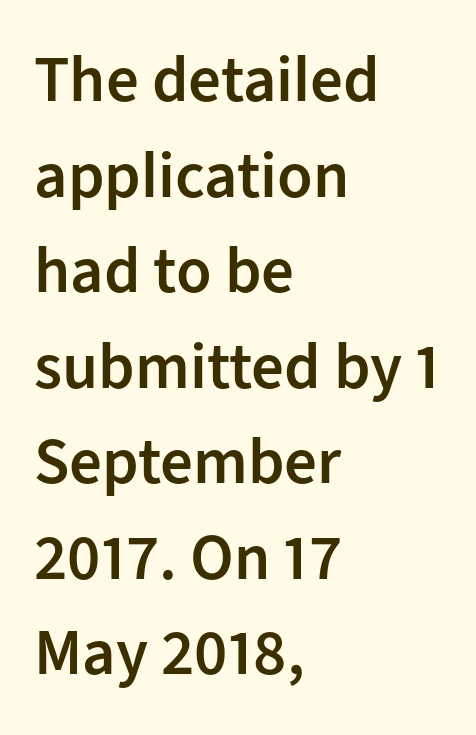
{"serif": "no", "italic": "no", "bold": "semi", "weight": "semibold", "width": "normal", "stroke_contrast": "low", "x_height": "medium", "monospaced": "no", "underline": "no", "align": "left", "line_spacing": "normal", "line_spacing_ratio": 1.47, "letter_spacing": "normal", "letter_spacing_em": 0.0, "glyph_px": 65}
